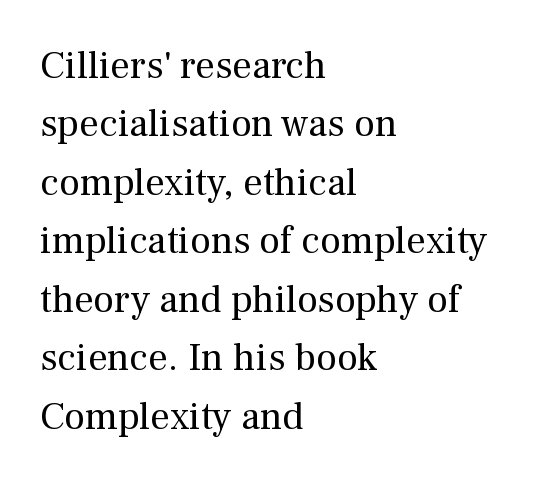
The image shows 39 px regular-weight serif type, upright; set left-aligned, normal line spacing (1.5x), normal letter spacing, not underlined; medium stroke contrast and a medium x-height.
